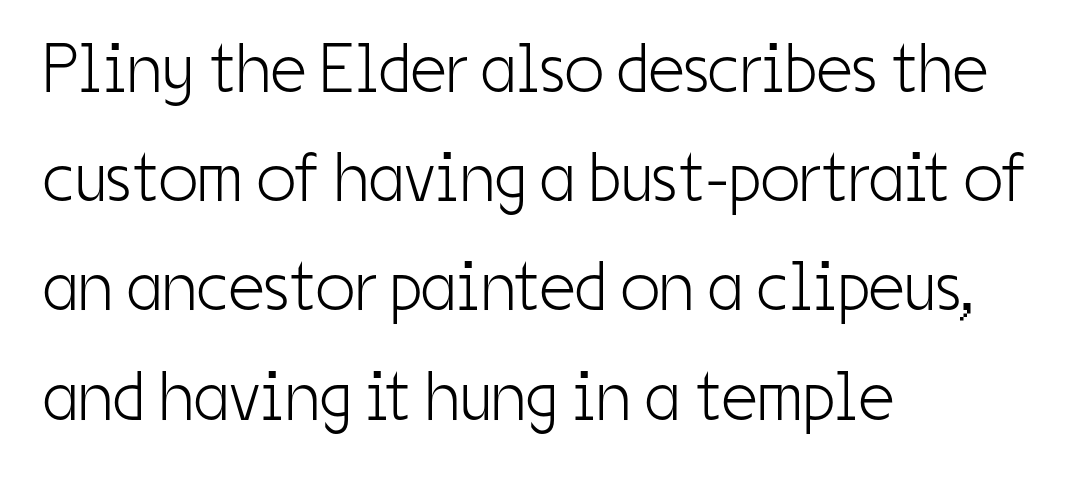
The image shows 70 px light, condensed sans-serif type, upright; set left-aligned, normal line spacing (1.56x), normal letter spacing, not underlined; low stroke contrast and a medium x-height.
